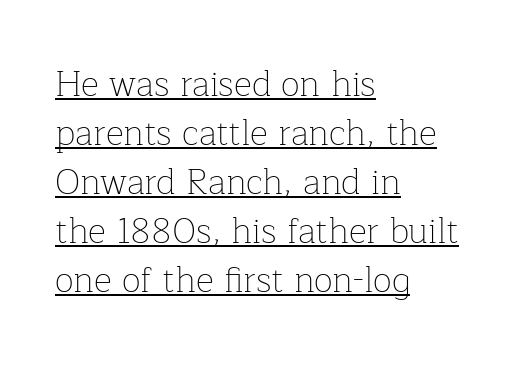
The image shows 35 px thin serif type, upright; set left-aligned, normal line spacing (1.4x), normal letter spacing, underlined; low stroke contrast and a medium x-height.
